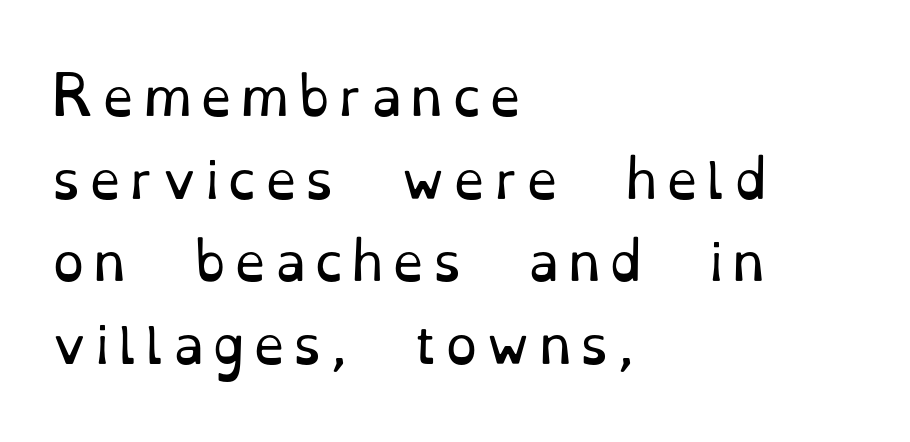
Q: Is the text bold? A: No.
Q: Is the text italic (slanted)? A: No, it is upright.
Q: Is the typeface a serif or a sans-serif typeface? A: Sans-serif.
Q: Is the text underlined? A: No.
Q: How is the paragraph aligned? A: Left-aligned.
Q: Is the spacing between lines tight, normal or loose? A: Normal.
Q: Width (condensed, normal, or wide)? A: Normal.
Q: Stroke contrast? A: Low.
Q: x-height? A: Small.
Q: Monospaced? A: No.
